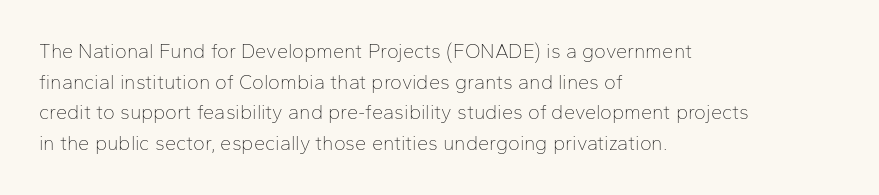
Q: Is the text bold? A: No.
Q: Is the text italic (slanted)? A: No, it is upright.
Q: Is the text underlined? A: No.
Q: How is the paragraph aligned? A: Left-aligned.
Q: Is the spacing between letters normal or unusually wide? A: Normal.
Q: Is the spacing between lines tight, normal or loose? A: Normal.
